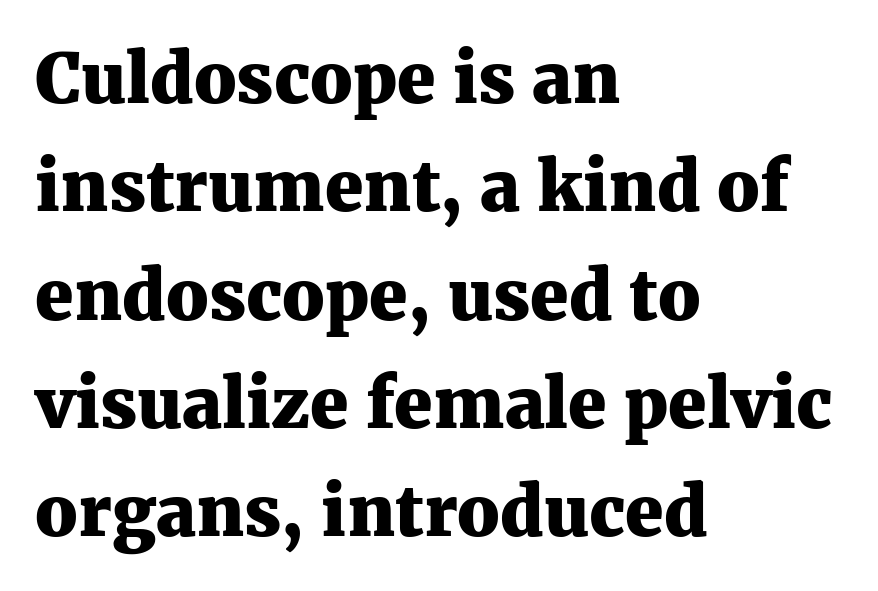
{"serif": "yes", "italic": "no", "bold": "yes", "weight": "heavy", "width": "normal", "stroke_contrast": "medium", "x_height": "medium", "monospaced": "no", "underline": "no", "align": "left", "line_spacing": "normal", "line_spacing_ratio": 1.57, "letter_spacing": "normal", "letter_spacing_em": 0.0, "glyph_px": 69}
